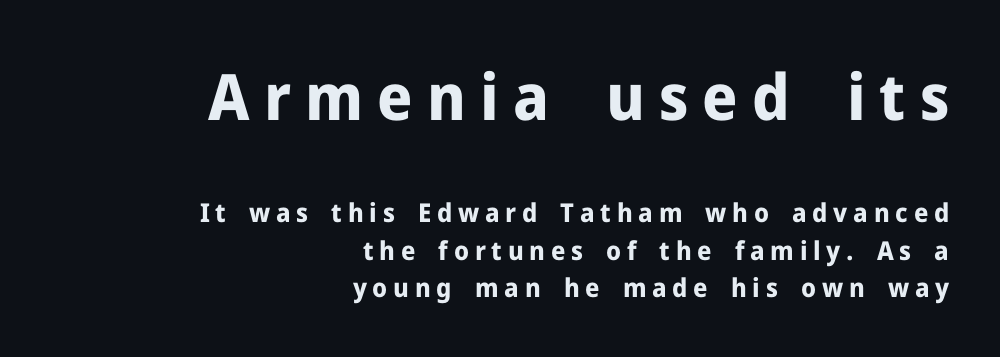
A typesetter would call this heavily tracked-out type. Nobody drew a line under any word here. Is the type bold? Yes — the strokes are clearly thick and heavy. Vertical strokes here are truly vertical. Looks like regular typesetting: each glyph gets only the width it needs. Nothing sits at the stroke ends, so this counts as sans-serif.
